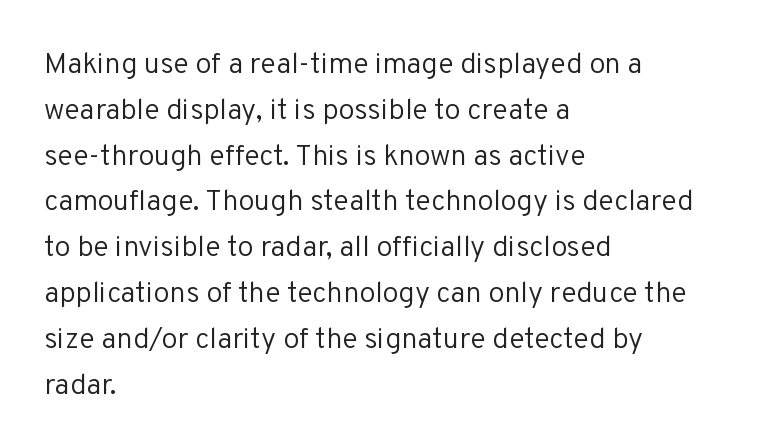
Q: Is the text bold? A: No.
Q: Is the text italic (slanted)? A: No, it is upright.
Q: Is the typeface a serif or a sans-serif typeface? A: Sans-serif.
Q: Is the text underlined? A: No.
Q: How is the paragraph aligned? A: Left-aligned.
Q: Is the spacing between letters normal or unusually wide? A: Normal.
Q: Is the spacing between lines tight, normal or loose? A: Normal.
Q: Width (condensed, normal, or wide)? A: Normal.
Q: Stroke contrast? A: Low.
Q: x-height? A: Medium.
Q: Monospaced? A: No.
